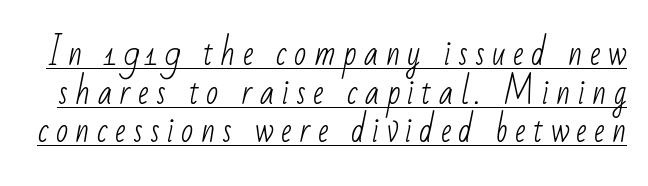
{"serif": "no", "bold": "no", "weight": "light", "width": "condensed", "stroke_contrast": "low", "x_height": "small", "monospaced": "no", "underline": "yes", "line_spacing_ratio": 1.21, "letter_spacing": "wide", "letter_spacing_em": 0.23, "glyph_px": 32}
